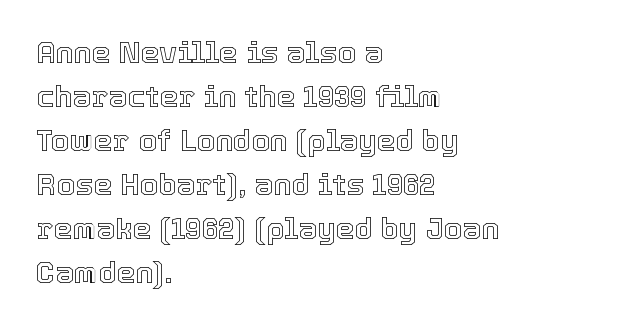
The image shows 30 px text type, upright; set left-aligned, normal line spacing (1.47x), normal letter spacing, not underlined; a medium x-height.
